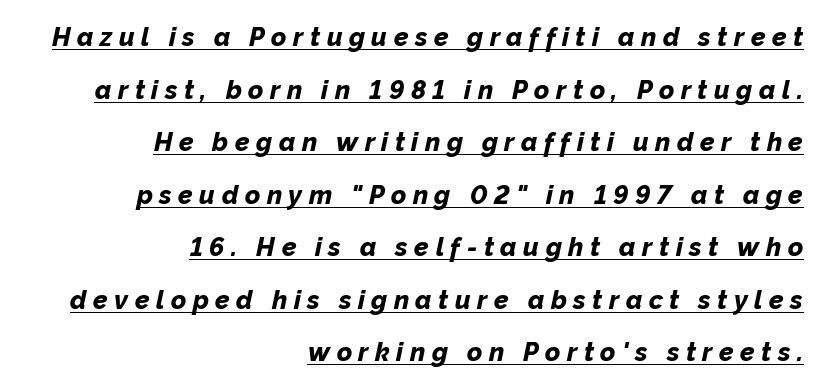
Q: Is the text bold? A: Yes.
Q: Is the text italic (slanted)? A: Yes, it leans right by about 12 degrees.
Q: Is the text underlined? A: Yes.
Q: How is the paragraph aligned? A: Right-aligned.
Q: Is the spacing between letters normal or unusually wide? A: Unusually wide.
Q: Is the spacing between lines tight, normal or loose? A: Loose.
